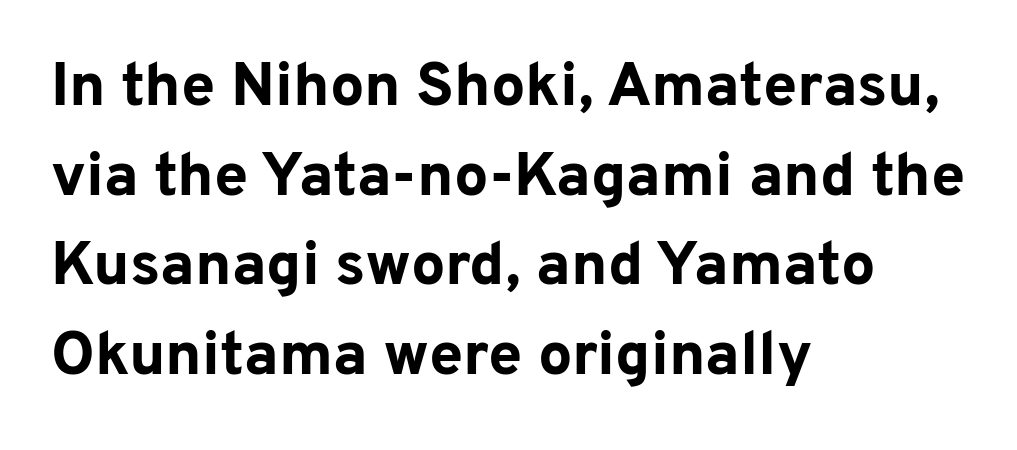
{"serif": "no", "italic": "no", "bold": "yes", "weight": "bold", "width": "normal", "stroke_contrast": "low", "x_height": "medium", "monospaced": "no", "underline": "no", "align": "left", "line_spacing": "normal", "line_spacing_ratio": 1.47, "letter_spacing": "normal", "letter_spacing_em": 0.0, "glyph_px": 61}
